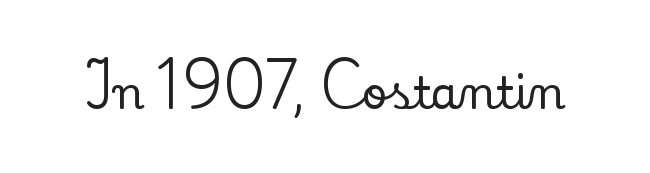
Q: Is the text italic (slanted)? A: No, it is upright.
Q: Is the typeface a serif or a sans-serif typeface? A: Serif.
Q: Is the text underlined? A: No.
Q: Is the spacing between letters normal or unusually wide? A: Normal.
Q: Width (condensed, normal, or wide)? A: Normal.
Q: Stroke contrast? A: Low.
Q: x-height? A: Small.
Q: Monospaced? A: No.
